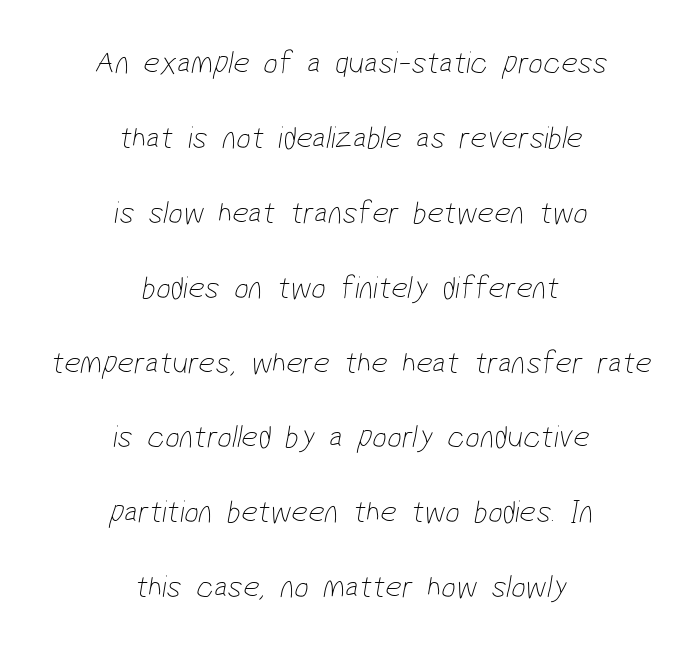
{"serif": "no", "bold": "no", "weight": "thin", "width": "condensed", "stroke_contrast": "low", "x_height": "medium", "monospaced": "no", "underline": "no", "align": "center", "line_spacing": "loose", "line_spacing_ratio": 2.34, "letter_spacing": "normal", "letter_spacing_em": 0.0, "glyph_px": 32}
